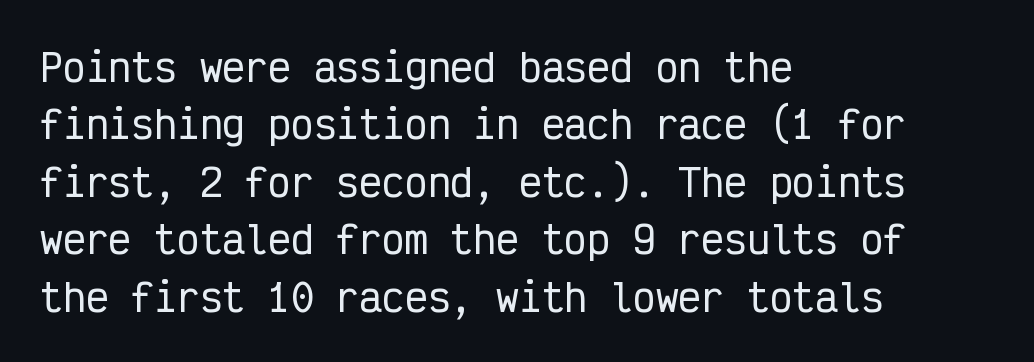
Alignment: flush left. Each new line begins a customary step beneath the previous one. This is roman type, the default non-slanted kind. Every character here occupies the same horizontal width, giving the sample a typewriter-like rhythm. The line texture is even and compact thanks to regular tracking. Plain, unruled lines of type.
